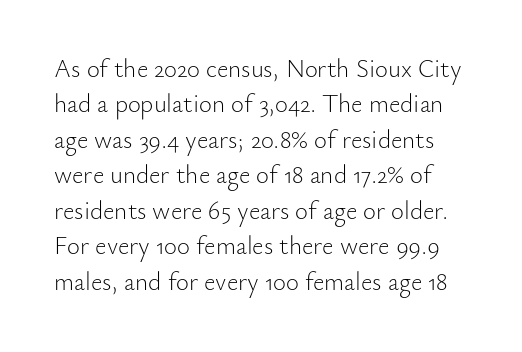
The image shows 25 px text type, upright; set normal line spacing (1.42x), normal letter spacing, not underlined.
